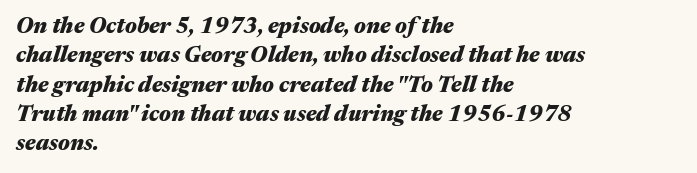
Q: Is the text bold? A: Yes.
Q: Is the text italic (slanted)? A: Yes, it leans right by about 17 degrees.
Q: Is the text underlined? A: No.
Q: How is the paragraph aligned? A: Left-aligned.
Q: Is the spacing between letters normal or unusually wide? A: Normal.
Q: Is the spacing between lines tight, normal or loose? A: Normal.
